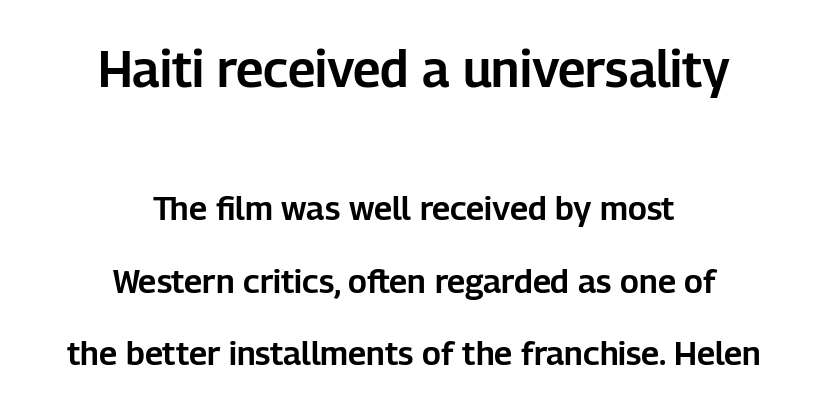
The baseline area is clear. Look at the bottom of the vertical strokes: they stop flat, with no serifs. Look at the tracking — it's just the regular setting, nothing added. Here the designer chose a conventional face with non-uniform glyph widths. In terms of posture, this sample is upright.
